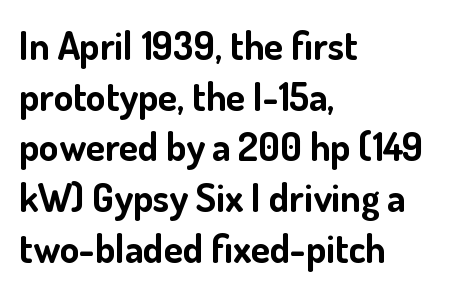
Q: Is the text bold? A: Yes.
Q: Is the text italic (slanted)? A: No, it is upright.
Q: Is the typeface a serif or a sans-serif typeface? A: Sans-serif.
Q: Is the text underlined? A: No.
Q: How is the paragraph aligned? A: Left-aligned.
Q: Is the spacing between letters normal or unusually wide? A: Normal.
Q: Is the spacing between lines tight, normal or loose? A: Normal.
Q: Width (condensed, normal, or wide)? A: Normal.
Q: Stroke contrast? A: Low.
Q: x-height? A: Small.
Q: Monospaced? A: No.
